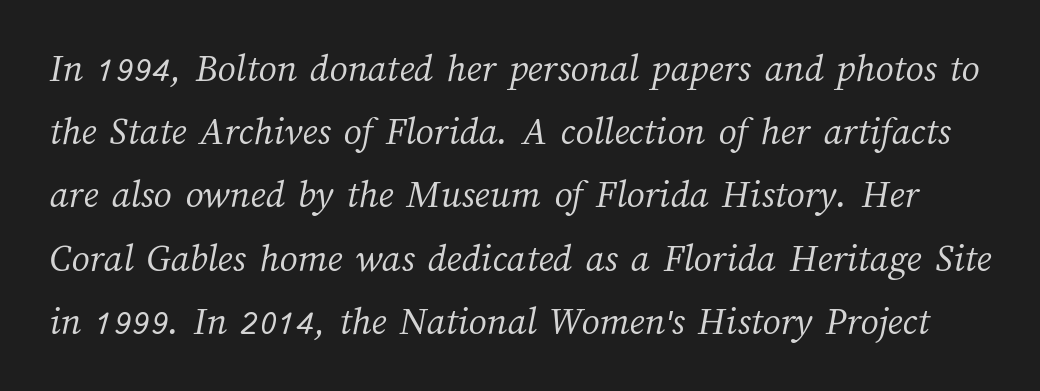
Q: Is the text bold? A: No.
Q: Is the text underlined? A: No.
Q: Is the spacing between letters normal or unusually wide? A: Normal.
Q: Is the spacing between lines tight, normal or loose? A: Normal.
Q: Width (condensed, normal, or wide)? A: Normal.
Q: Stroke contrast? A: Medium.
Q: x-height? A: Medium.
Q: Monospaced? A: No.
